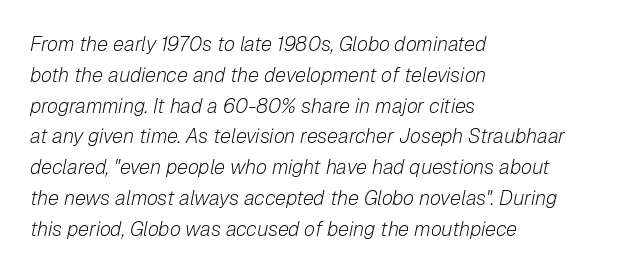
Q: Is the text bold? A: No.
Q: Is the text italic (slanted)? A: Yes, it leans right by about 12 degrees.
Q: Is the text underlined? A: No.
Q: How is the paragraph aligned? A: Left-aligned.
Q: Is the spacing between letters normal or unusually wide? A: Normal.
Q: Is the spacing between lines tight, normal or loose? A: Normal.
